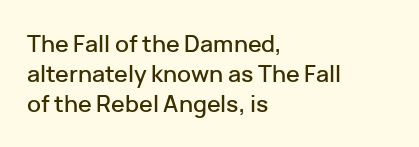
Q: Is the text italic (slanted)? A: No, it is upright.
Q: Is the text underlined? A: No.
Q: How is the paragraph aligned? A: Left-aligned.
Q: Is the spacing between letters normal or unusually wide? A: Normal.
Q: Is the spacing between lines tight, normal or loose? A: Normal.
